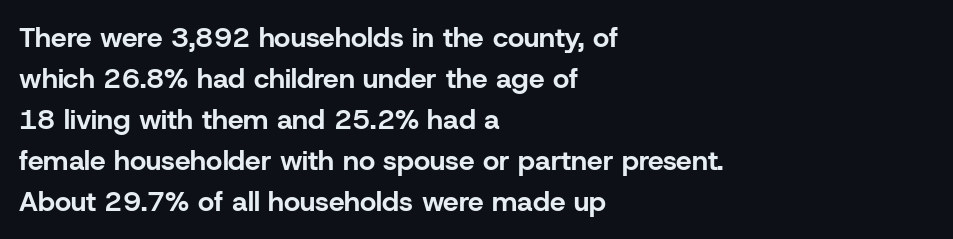
Q: Is the text bold? A: Yes.
Q: Is the text italic (slanted)? A: No, it is upright.
Q: Is the typeface a serif or a sans-serif typeface? A: Sans-serif.
Q: Is the text underlined? A: No.
Q: How is the paragraph aligned? A: Left-aligned.
Q: Is the spacing between letters normal or unusually wide? A: Normal.
Q: Is the spacing between lines tight, normal or loose? A: Normal.
Q: Width (condensed, normal, or wide)? A: Normal.
Q: Stroke contrast? A: Low.
Q: x-height? A: Medium.
Q: Monospaced? A: No.
